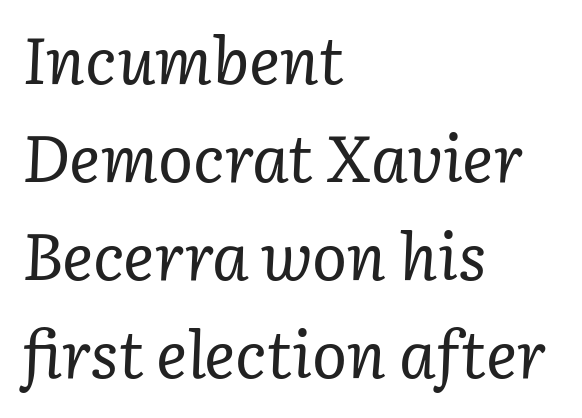
The image shows 65 px regular-weight serif type, italic (leaning right); set left-aligned, normal line spacing (1.51x), normal letter spacing, not underlined; low stroke contrast and a medium x-height.
